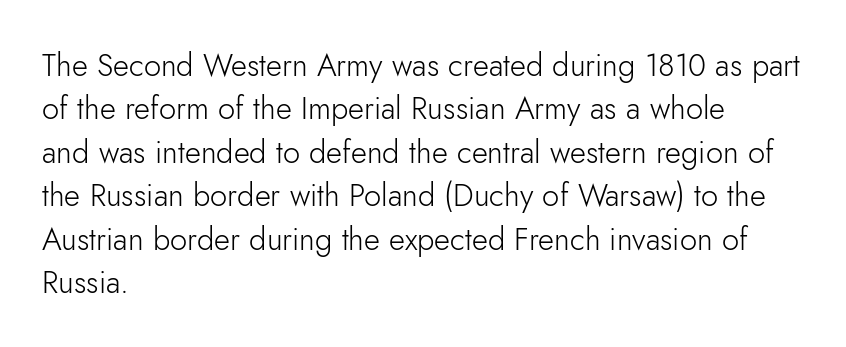
Q: Is the text bold? A: No.
Q: Is the text italic (slanted)? A: No, it is upright.
Q: Is the typeface a serif or a sans-serif typeface? A: Sans-serif.
Q: Is the text underlined? A: No.
Q: How is the paragraph aligned? A: Left-aligned.
Q: Is the spacing between letters normal or unusually wide? A: Normal.
Q: Is the spacing between lines tight, normal or loose? A: Normal.
Q: Width (condensed, normal, or wide)? A: Normal.
Q: Stroke contrast? A: Low.
Q: x-height? A: Small.
Q: Monospaced? A: No.
